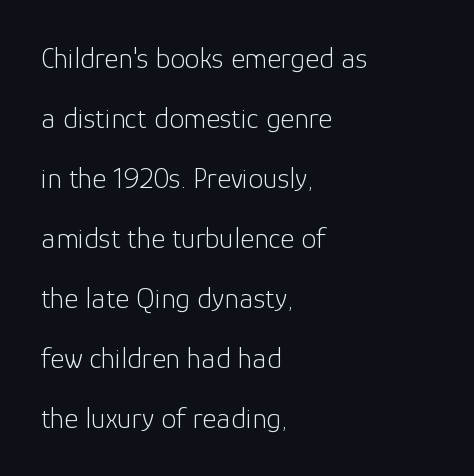
{"serif": "no", "italic": "no", "bold": "no", "weight": "light", "width": "normal", "stroke_contrast": "low", "x_height": "medium", "monospaced": "no", "underline": "no", "align": "left", "line_spacing": "loose", "line_spacing_ratio": 2.0, "letter_spacing": "normal", "letter_spacing_em": 0.0, "glyph_px": 30}
